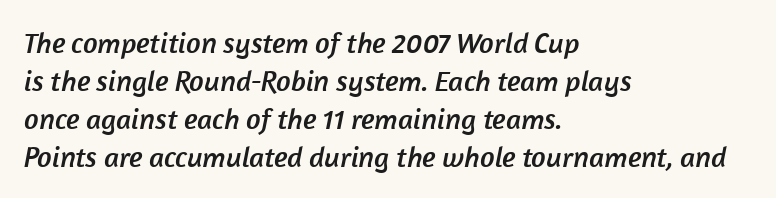
{"serif": "no", "width": "normal", "stroke_contrast": "low", "x_height": "medium", "monospaced": "no", "underline": "no", "align": "left", "line_spacing": "normal", "line_spacing_ratio": 1.31, "letter_spacing": "normal", "letter_spacing_em": 0.0, "glyph_px": 29}
